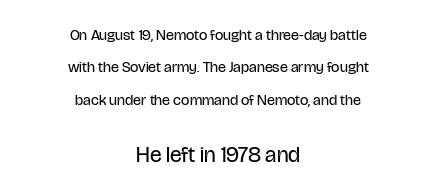
The image shows 22 px text type, upright; set centered, loose line spacing (2.16x), normal letter spacing, not underlined; the second (bottom) block is 1.47x larger.
